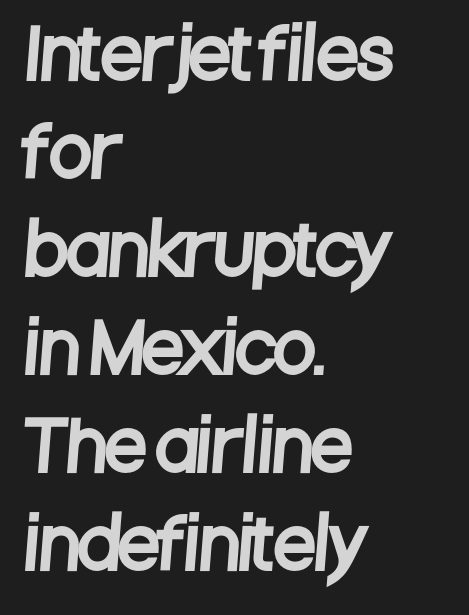
The letterforms sit shoulder to shoulder at normal distance. A student would call this left alignment; a typographer would say flush left, rag right. This sample keeps an unexceptional amount of space between lines. The glyphs are unaccompanied by any horizontal stroke below them. The face used here is proportionally spaced, like ordinary book or web type.
